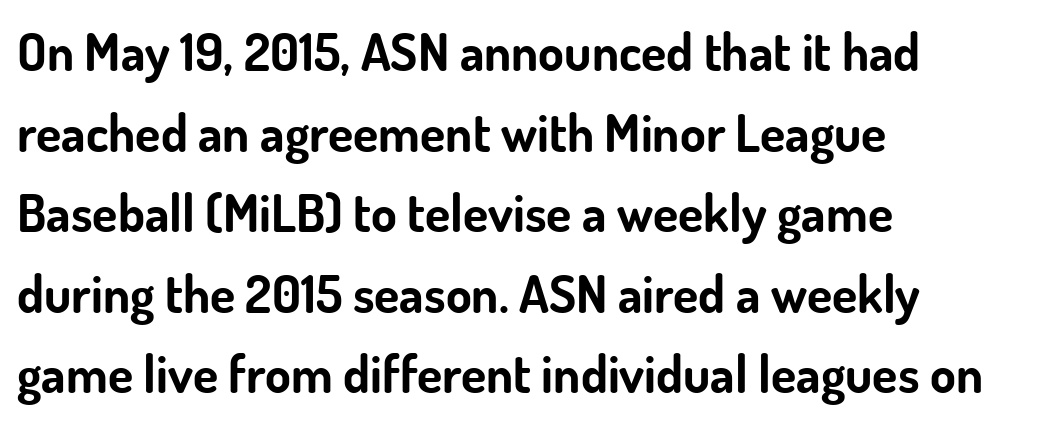
Character widths vary here, with narrow letters taking less room than wide ones. The font family rendered here belongs to the sans-serif group. The specimen reads as upright at a glance. Is the type bold? Yes — the strokes are clearly thick and heavy. Horizontal alignment here is leftward, the default for most running prose. Glyph-to-glyph distance matches everyday printed text.
